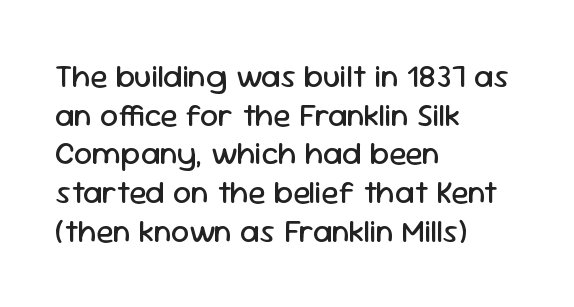
{"serif": "no", "italic": "no", "bold": "no", "weight": "regular", "width": "normal", "stroke_contrast": "low", "x_height": "medium", "monospaced": "no", "underline": "no", "align": "left", "line_spacing_ratio": 1.21, "letter_spacing": "normal", "letter_spacing_em": 0.0, "glyph_px": 32}
